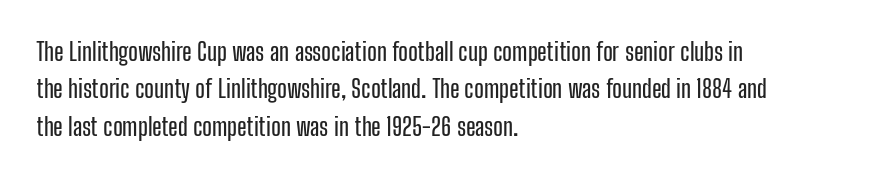
The rendering anchors every line to the left-hand side. The vertical gap from one line to the next is medium. The letterforms sit shoulder to shoulder at normal distance. Lines of text with bare space underneath. This is roman type, the default non-slanted kind.
